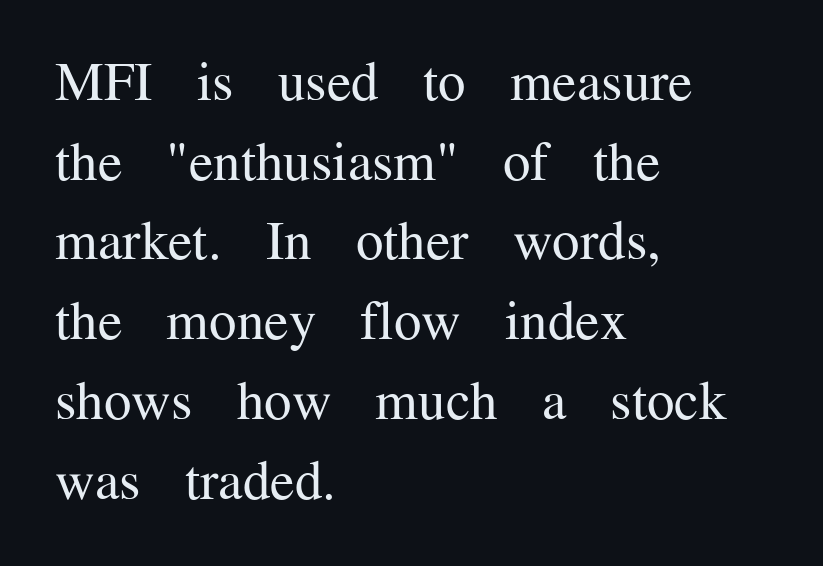
Regarding leading, the lines here are spaced in the standard way. These lines keep a tight, regular rhythm from letter to letter. Does the type have serifs? Yes, each stem ends in a small foot. Is there any slant? The stems are plumb.
